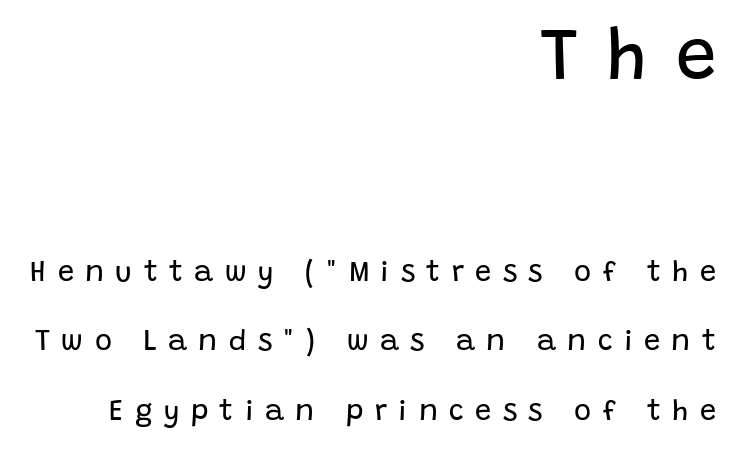
Q: Is the text bold? A: No.
Q: Is the text italic (slanted)? A: No, it is upright.
Q: Is the typeface a serif or a sans-serif typeface? A: Sans-serif.
Q: Is the text underlined? A: No.
Q: How is the paragraph aligned? A: Right-aligned.
Q: Is the spacing between letters normal or unusually wide? A: Unusually wide.
Q: Is the spacing between lines tight, normal or loose? A: Loose.
Q: Which block of text is set in a larger size, the first (top) or the second (bottom)? A: The first (top) one.
Q: Width (condensed, normal, or wide)? A: Normal.
Q: Stroke contrast? A: Low.
Q: x-height? A: Large.
Q: Monospaced? A: No.
